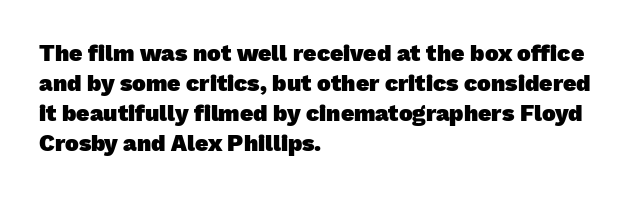
The image shows 23 px bold type; set left-aligned, normal line spacing (1.31x), normal letter spacing, not underlined.
